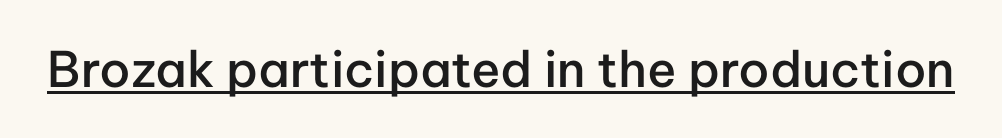
Does extra space separate the letters? No, they use regular spacing. In designer terms, the underline attribute is active on this setting. Is there any slant? The stems are plumb. Here the designer chose a conventional face with non-uniform glyph widths.
